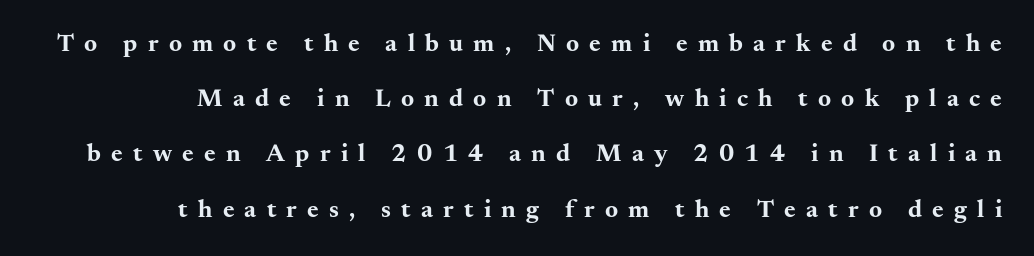
{"italic": "no", "bold": "yes", "underline": "no", "align": "right", "line_spacing": "loose", "line_spacing_ratio": 2.21, "letter_spacing": "wide", "letter_spacing_em": 0.41, "glyph_px": 25}
